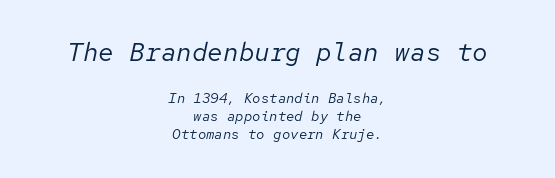
Every character sits at an angle, as italics do. Standard letterfit; no display-style spreading of the glyphs. You get the large type first, then a drop to smaller type. The compositor balanced each line on the midline. The space between consecutive lines is moderate. Counters stay open thanks to moderate or lighter strokes.
